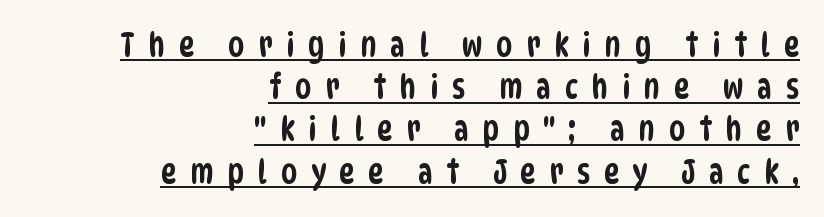
{"serif": "no", "width": "condensed", "stroke_contrast": "low", "x_height": "large", "monospaced": "no", "underline": "yes", "align": "right", "line_spacing": "normal", "line_spacing_ratio": 1.28, "letter_spacing": "wide", "letter_spacing_em": 0.41, "glyph_px": 33}
